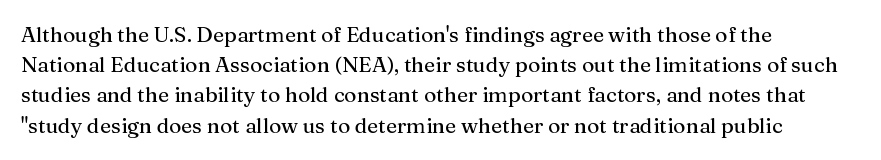
{"italic": "no", "underline": "no", "align": "left", "line_spacing": "normal", "line_spacing_ratio": 1.44, "letter_spacing": "normal", "letter_spacing_em": 0.0, "glyph_px": 21}
